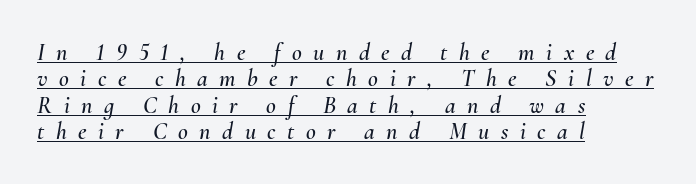
{"italic": "yes", "lean": "right", "slant_degrees": 10, "underline": "yes", "align": "left", "line_spacing": "tight", "line_spacing_ratio": 1.1, "letter_spacing": "wide", "letter_spacing_em": 0.48, "glyph_px": 24}
